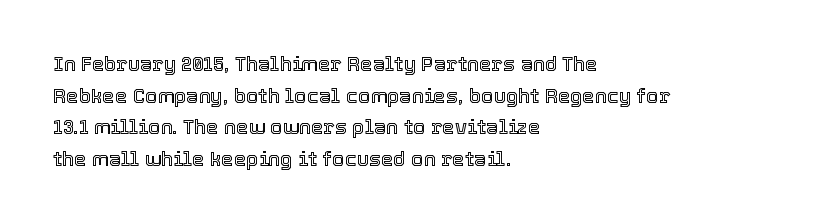
The image shows 20 px text type, upright; set left-aligned, normal line spacing (1.58x), normal letter spacing, not underlined.
